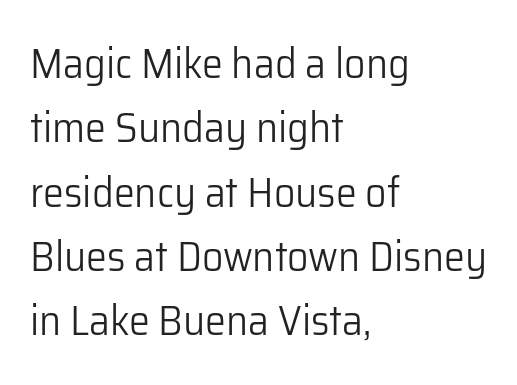
The image shows 42 px light sans-serif type, upright; set left-aligned, normal line spacing (1.53x), normal letter spacing, not underlined; low stroke contrast and a medium x-height.
